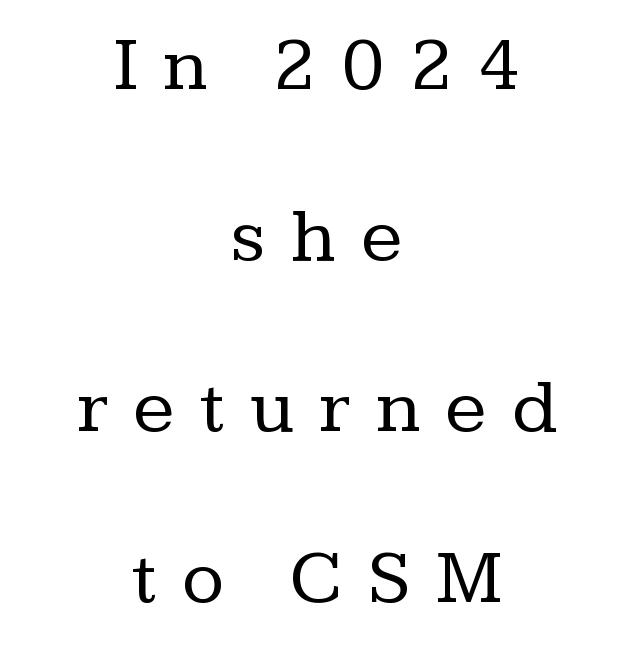
{"serif": "yes", "italic": "no", "bold": "no", "weight": "regular", "width": "normal", "stroke_contrast": "low", "x_height": "medium", "monospaced": "no", "underline": "no", "align": "center", "line_spacing": "loose", "line_spacing_ratio": 2.22, "letter_spacing": "wide", "letter_spacing_em": 0.33, "glyph_px": 77}
